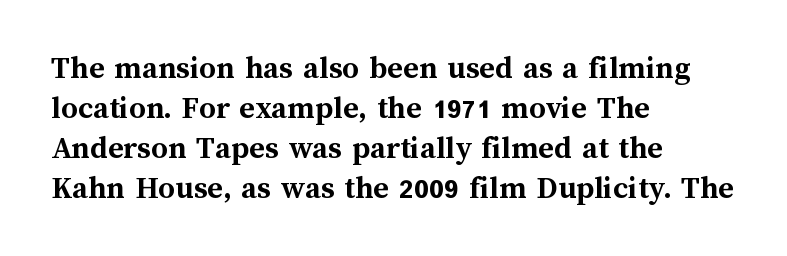
Q: Is the text bold? A: Yes.
Q: Is the text italic (slanted)? A: No, it is upright.
Q: Is the text underlined? A: No.
Q: How is the paragraph aligned? A: Left-aligned.
Q: Is the spacing between letters normal or unusually wide? A: Normal.
Q: Width (condensed, normal, or wide)? A: Normal.
Q: Stroke contrast? A: Medium.
Q: x-height? A: Medium.
Q: Monospaced? A: No.
